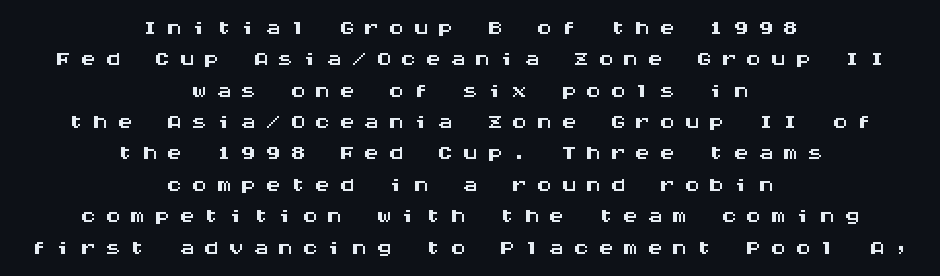
{"serif": "no", "italic": "no", "width": "wide", "stroke_contrast": "medium", "x_height": "large", "monospaced": "yes", "underline": "no", "align": "center", "line_spacing": "tight", "line_spacing_ratio": 0.98, "letter_spacing": "wide", "letter_spacing_em": 0.27, "glyph_px": 32}
